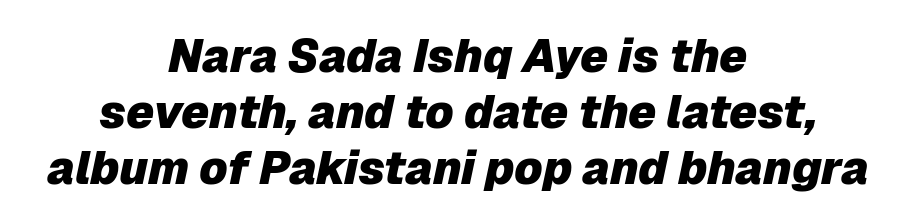
{"italic": "yes", "lean": "right", "slant_degrees": 12, "bold": "yes", "weight": "heavy", "width": "normal", "stroke_contrast": "low", "x_height": "medium", "monospaced": "no", "underline": "no", "align": "center", "line_spacing_ratio": 1.22, "letter_spacing": "normal", "letter_spacing_em": 0.0, "glyph_px": 46}
